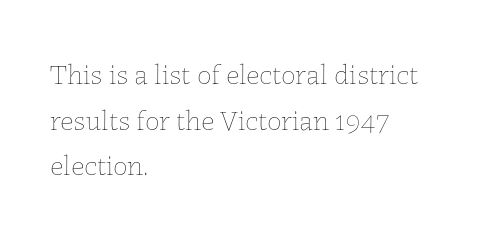
{"italic": "no", "bold": "no", "weight": "thin", "width": "normal", "stroke_contrast": "low", "x_height": "medium", "monospaced": "no", "underline": "no", "align": "left", "line_spacing": "normal", "line_spacing_ratio": 1.57, "letter_spacing": "normal", "letter_spacing_em": 0.0, "glyph_px": 29}
